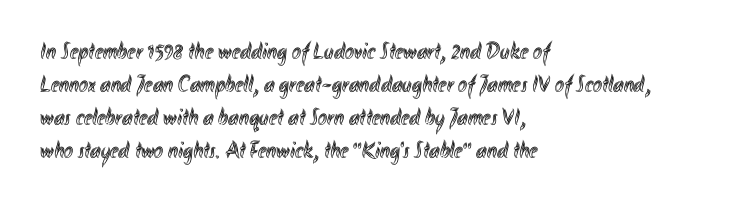
The image shows 24 px text type; set left-aligned, normal line spacing (1.38x), normal letter spacing, not underlined.
